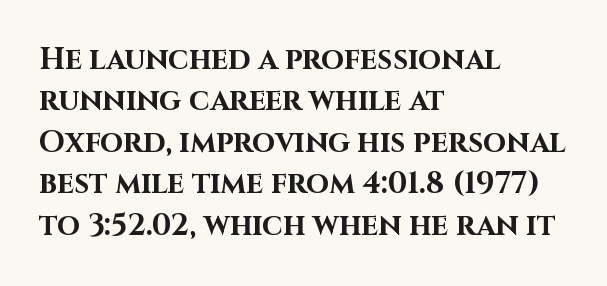
The image shows 30 px bold sans-serif type, upright; set left-aligned, normal line spacing (1.38x), normal letter spacing, not underlined; high stroke contrast and a large x-height.
